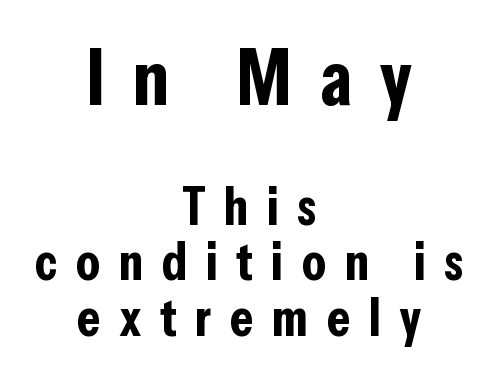
The image shows 79 px bold, condensed sans-serif type, upright; set centered, tight line spacing (1.04x), unusually wide letter spacing (+0.35 em), not underlined; the first (top) block is 1.49x larger; low stroke contrast and a medium x-height.
